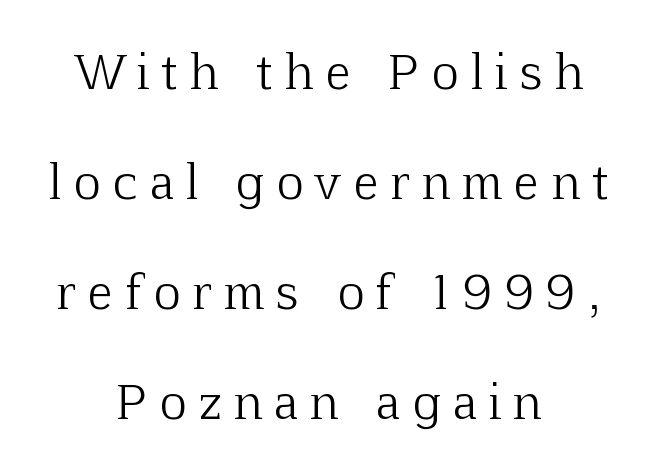
The image shows 46 px light serif type, upright; set centered, loose line spacing (2.39x), unusually wide letter spacing (+0.28 em), not underlined; low stroke contrast and a medium x-height.
